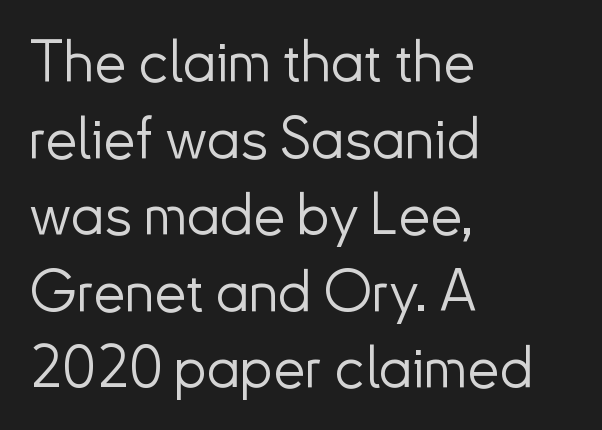
Q: Is the text bold? A: No.
Q: Is the text italic (slanted)? A: No, it is upright.
Q: Is the typeface a serif or a sans-serif typeface? A: Sans-serif.
Q: Is the text underlined? A: No.
Q: How is the paragraph aligned? A: Left-aligned.
Q: Is the spacing between letters normal or unusually wide? A: Normal.
Q: Is the spacing between lines tight, normal or loose? A: Normal.
Q: Width (condensed, normal, or wide)? A: Normal.
Q: Stroke contrast? A: Low.
Q: x-height? A: Small.
Q: Monospaced? A: No.
